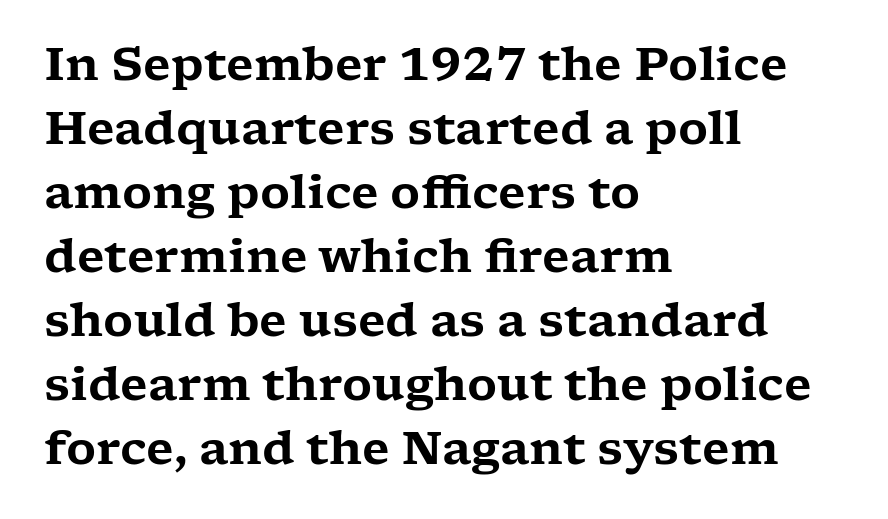
Horizontal bands of white between lines are of average thickness. A bare baseline throughout the passage. Inter-character spacing is left at the font's built-in metrics. Unlike a clean sans, this face finishes its strokes with serifs.
